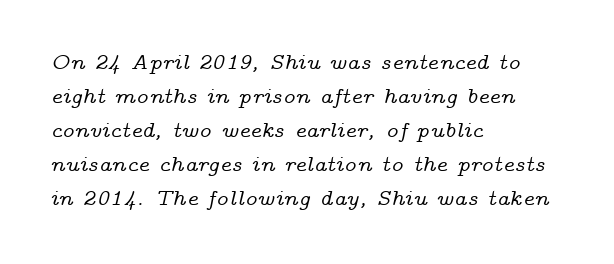
Q: Is the text italic (slanted)? A: Yes, it leans right by about 14 degrees.
Q: Is the text underlined? A: No.
Q: How is the paragraph aligned? A: Left-aligned.
Q: Is the spacing between letters normal or unusually wide? A: Normal.
Q: Is the spacing between lines tight, normal or loose? A: Normal.
